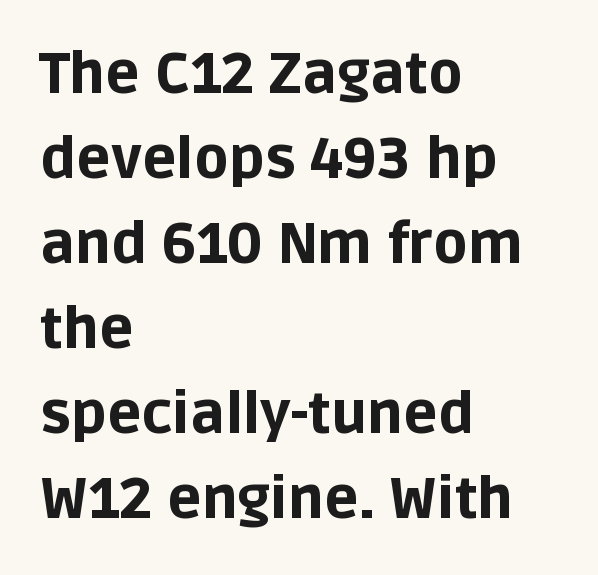
{"serif": "no", "italic": "no", "bold": "yes", "weight": "bold", "width": "normal", "stroke_contrast": "low", "x_height": "large", "monospaced": "no", "underline": "no", "align": "left", "line_spacing": "normal", "line_spacing_ratio": 1.49, "letter_spacing": "normal", "letter_spacing_em": 0.0, "glyph_px": 57}
